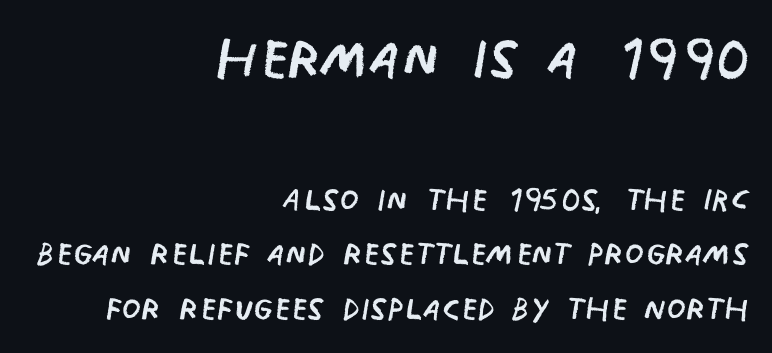
Each row of text sits above clean, open space. The setting favours the right margin, as signatures and pull-quotes sometimes do. Examine the stroke ends and you'll find no serifs. Nobody touched the tracking dial on this one. This sample has the flowing, uneven cadence of proportional lettering.
